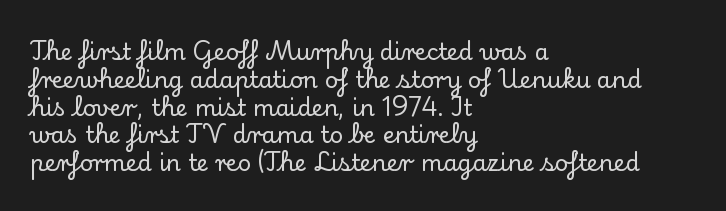
Here the glyphs are tracked normally, forming tight word shapes. The specimen omits any rule beneath the text block's lines. Vertical strokes here are truly vertical. The lines in this sample share a left origin and differ only in where they stop.
